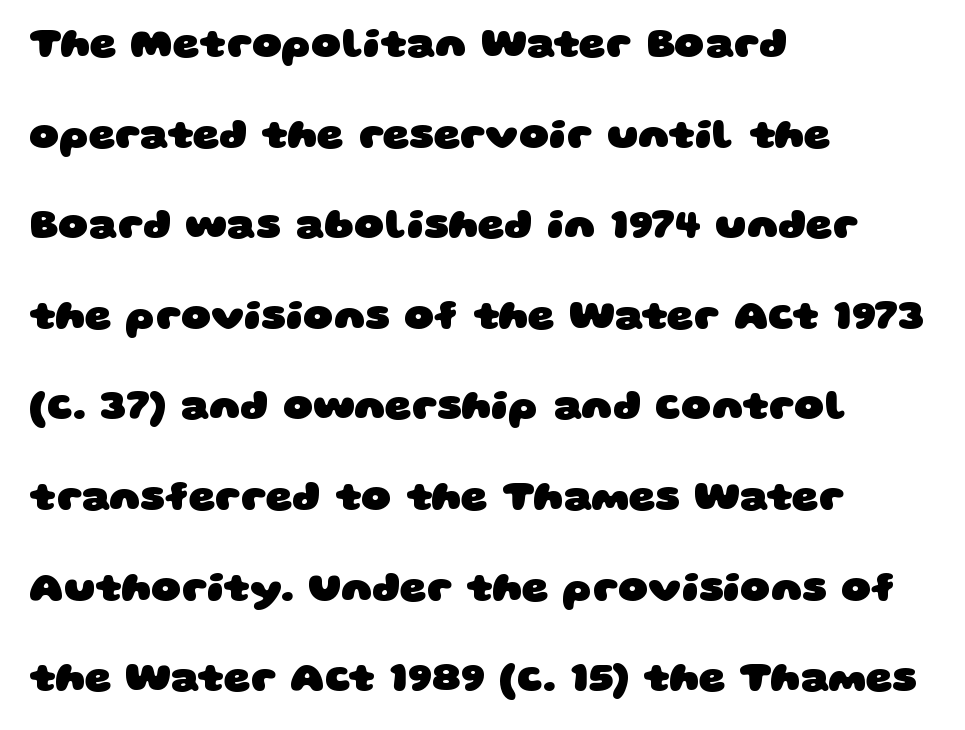
Q: Is the text bold? A: Yes.
Q: Is the typeface a serif or a sans-serif typeface? A: Sans-serif.
Q: Is the text underlined? A: No.
Q: How is the paragraph aligned? A: Left-aligned.
Q: Is the spacing between letters normal or unusually wide? A: Normal.
Q: Is the spacing between lines tight, normal or loose? A: Loose.
Q: Width (condensed, normal, or wide)? A: Wide.
Q: Stroke contrast? A: Low.
Q: x-height? A: Large.
Q: Monospaced? A: No.
